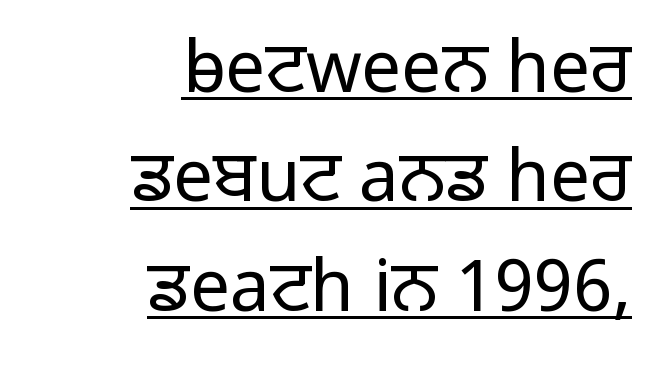
{"serif": "no", "italic": "no", "bold": "no", "weight": "light", "width": "normal", "stroke_contrast": "low", "x_height": "medium", "monospaced": "no", "underline": "yes", "align": "right", "line_spacing": "normal", "line_spacing_ratio": 1.54, "letter_spacing": "normal", "letter_spacing_em": 0.0, "glyph_px": 71}
